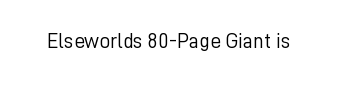
Q: Is the text bold? A: No.
Q: Is the text italic (slanted)? A: No, it is upright.
Q: Is the text underlined? A: No.
Q: Is the spacing between letters normal or unusually wide? A: Normal.
